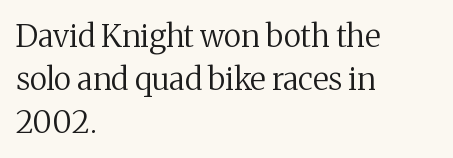
The image shows 31 px regular-weight serif type, upright; set left-aligned, normal line spacing (1.38x), normal letter spacing, not underlined; medium stroke contrast and a medium x-height.
